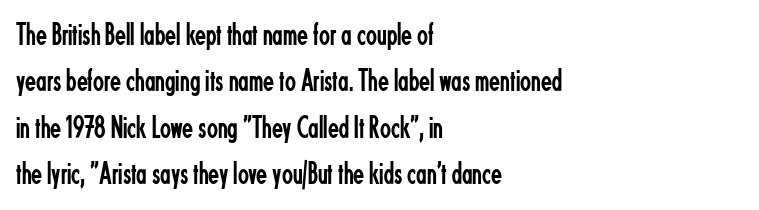
Q: Is the text bold? A: No.
Q: Is the text italic (slanted)? A: No, it is upright.
Q: Is the typeface a serif or a sans-serif typeface? A: Sans-serif.
Q: Is the text underlined? A: No.
Q: How is the paragraph aligned? A: Left-aligned.
Q: Is the spacing between letters normal or unusually wide? A: Normal.
Q: Is the spacing between lines tight, normal or loose? A: Normal.
Q: Width (condensed, normal, or wide)? A: Condensed.
Q: Stroke contrast? A: Low.
Q: x-height? A: Small.
Q: Monospaced? A: No.
